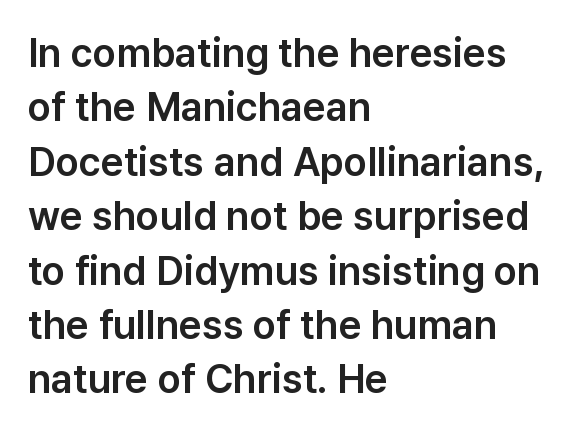
The image shows 40 px sans-serif type, upright; set left-aligned, normal line spacing (1.36x), normal letter spacing, not underlined; low stroke contrast and a medium x-height.
